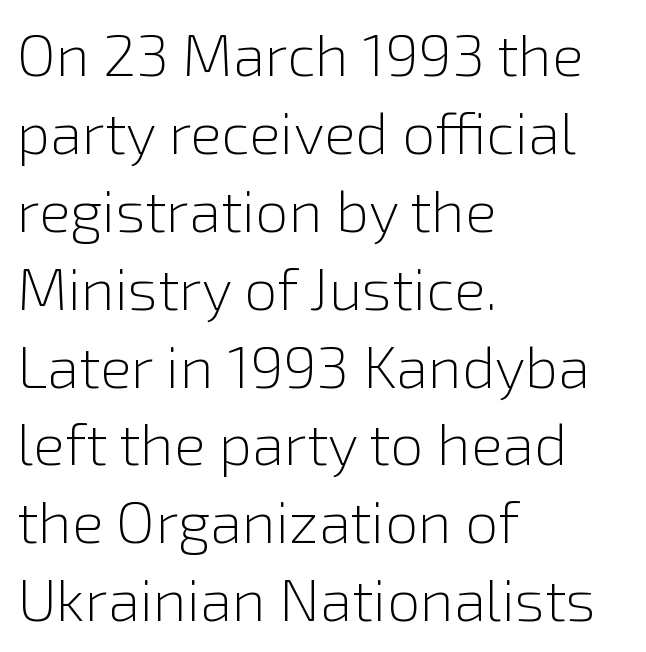
Q: Is the text bold? A: No.
Q: Is the text italic (slanted)? A: No, it is upright.
Q: Is the typeface a serif or a sans-serif typeface? A: Sans-serif.
Q: Is the text underlined? A: No.
Q: How is the paragraph aligned? A: Left-aligned.
Q: Is the spacing between letters normal or unusually wide? A: Normal.
Q: Is the spacing between lines tight, normal or loose? A: Normal.
Q: Width (condensed, normal, or wide)? A: Normal.
Q: x-height? A: Medium.
Q: Monospaced? A: No.
